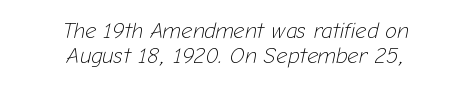
The image shows 22 px text type, italic (leaning right); set centered, tight line spacing (1.15x), normal letter spacing, not underlined.
